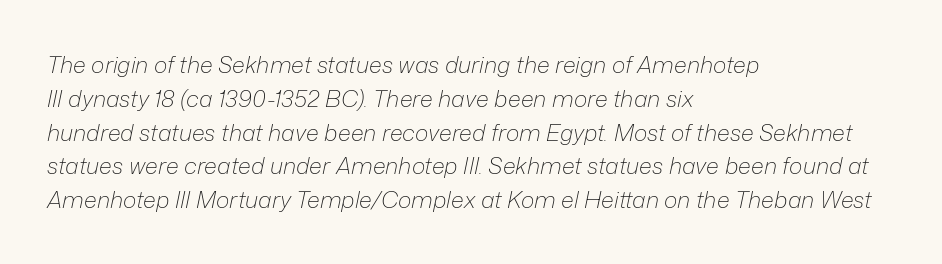
Q: Is the text bold? A: No.
Q: Is the text italic (slanted)? A: Yes, it leans right by about 12 degrees.
Q: Is the text underlined? A: No.
Q: How is the paragraph aligned? A: Left-aligned.
Q: Is the spacing between letters normal or unusually wide? A: Normal.
Q: Is the spacing between lines tight, normal or loose? A: Normal.
